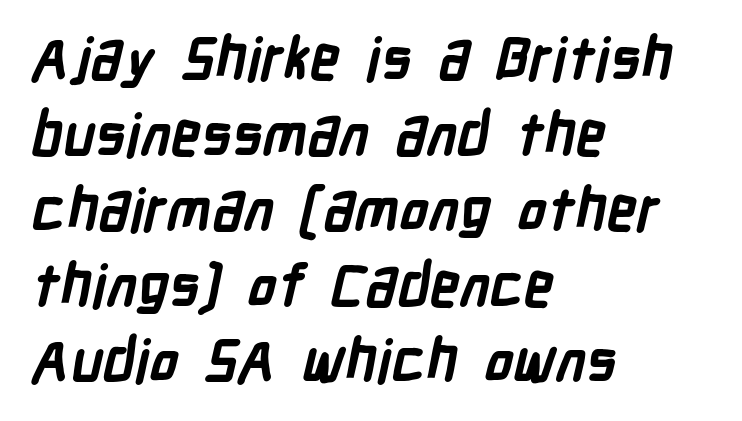
How heavy is the stroke? Heavy — this is a bold. Just letters on the line, the space beneath them empty. Classification — sans serif. If you drew a ruler down the left edge, every line would touch it. The tracking reads as untouched default to a designer's eye.
